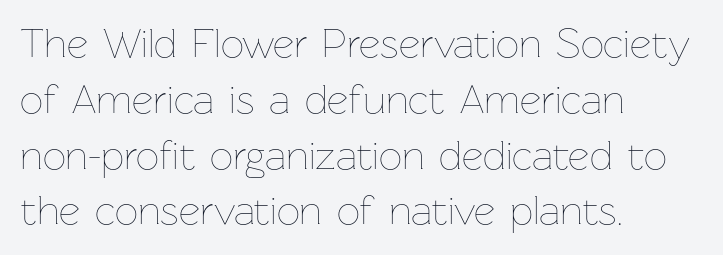
Q: Is the text bold? A: No.
Q: Is the text italic (slanted)? A: No, it is upright.
Q: Is the text underlined? A: No.
Q: How is the paragraph aligned? A: Left-aligned.
Q: Is the spacing between letters normal or unusually wide? A: Normal.
Q: Is the spacing between lines tight, normal or loose? A: Normal.
Q: Width (condensed, normal, or wide)? A: Normal.
Q: Stroke contrast? A: Low.
Q: x-height? A: Medium.
Q: Monospaced? A: No.
